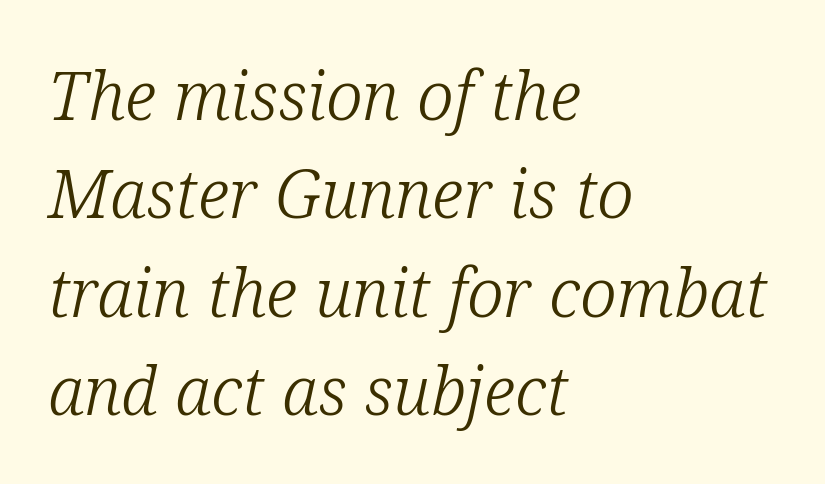
The glyphs are unaccompanied by any horizontal stroke below them. The line-height multiplier appears to be the usual default. Proportional: the letters do not fall into vertical columns. Caption: standard tracking, unaltered. These lines stack with their left ends in a neat column.
